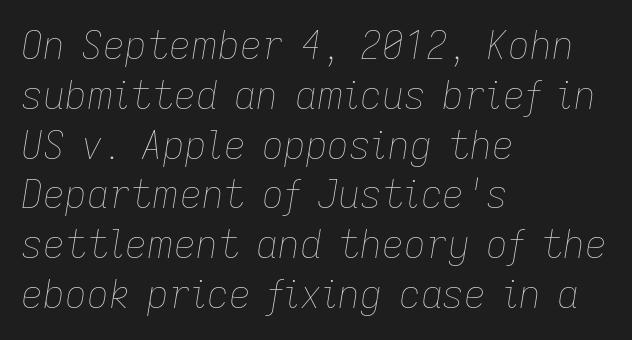
Q: Is the text bold? A: No.
Q: Is the text italic (slanted)? A: Yes, it leans right by about 9 degrees.
Q: Is the text underlined? A: No.
Q: How is the paragraph aligned? A: Left-aligned.
Q: Is the spacing between letters normal or unusually wide? A: Normal.
Q: Is the spacing between lines tight, normal or loose? A: Normal.
Q: Width (condensed, normal, or wide)? A: Normal.
Q: Stroke contrast? A: Low.
Q: x-height? A: Medium.
Q: Monospaced? A: No.
